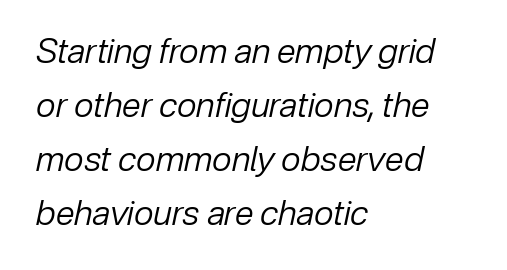
{"italic": "yes", "lean": "right", "slant_degrees": 12, "bold": "no", "weight": "regular", "width": "normal", "stroke_contrast": "low", "x_height": "medium", "monospaced": "no", "underline": "no", "align": "left", "line_spacing": "normal", "line_spacing_ratio": 1.59, "letter_spacing": "normal", "letter_spacing_em": 0.0, "glyph_px": 34}
